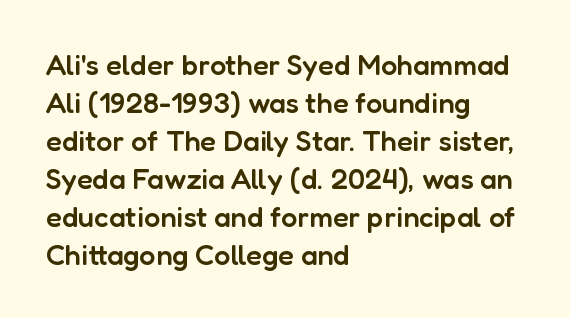
Reading down the column, the eye jumps a familiar distance to each next line. A typesetter would mark this as roman, not italic. If you drew a ruler down the left edge, every line would touch it. A sans-serif font was chosen for this passage. Honestly, the letter spacing is just normal — you wouldn't notice it. The gap between lines stays unmarked.
